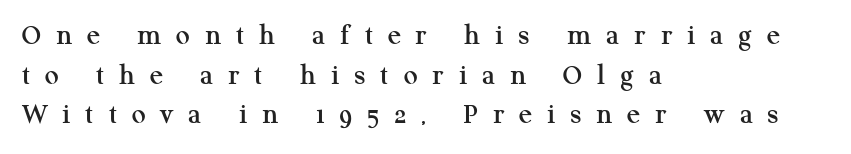
Q: Is the text italic (slanted)? A: No, it is upright.
Q: Is the typeface a serif or a sans-serif typeface? A: Serif.
Q: Is the text underlined? A: No.
Q: How is the paragraph aligned? A: Left-aligned.
Q: Is the spacing between letters normal or unusually wide? A: Unusually wide.
Q: Is the spacing between lines tight, normal or loose? A: Normal.
Q: Width (condensed, normal, or wide)? A: Normal.
Q: Stroke contrast? A: Medium.
Q: x-height? A: Medium.
Q: Monospaced? A: No.
